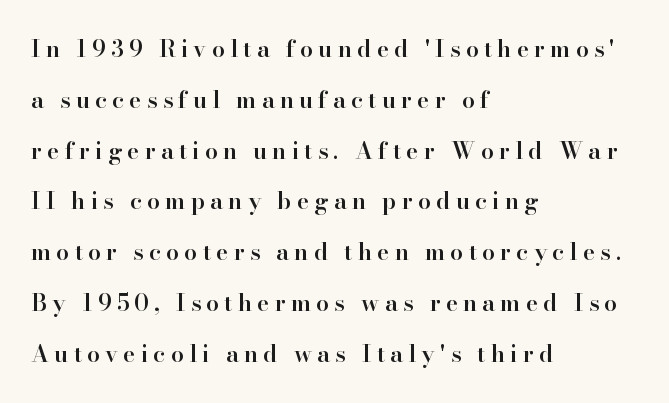
Q: Is the text bold? A: Semi-bold.
Q: Is the text italic (slanted)? A: No, it is upright.
Q: Is the text underlined? A: No.
Q: How is the paragraph aligned? A: Left-aligned.
Q: Is the spacing between letters normal or unusually wide? A: Unusually wide.
Q: Is the spacing between lines tight, normal or loose? A: Loose.
